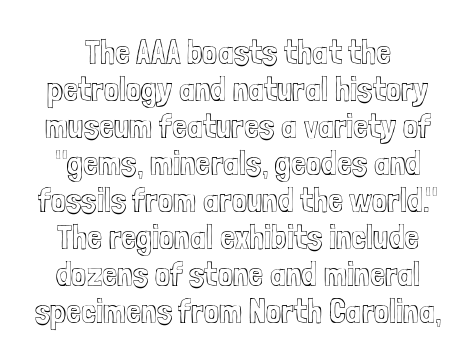
The image shows 34 px condensed type, upright; set tight line spacing (1.09x), normal letter spacing, not underlined; a medium x-height.
